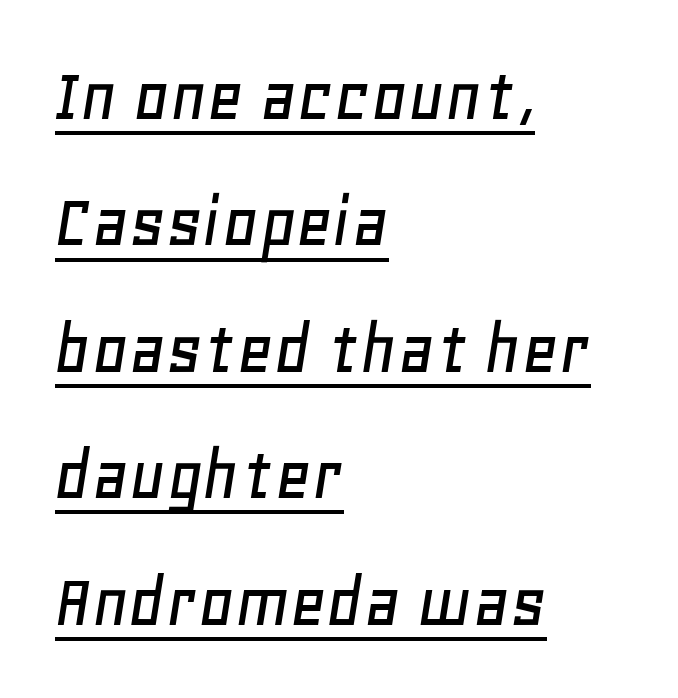
The image shows 79 px text type, italic (leaning right); set left-aligned, normal line spacing (1.6x), normal letter spacing, underlined; low stroke contrast and a large x-height.
